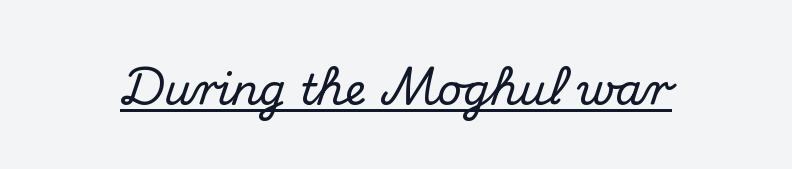
{"serif": "yes", "width": "normal", "stroke_contrast": "medium", "x_height": "small", "monospaced": "no", "underline": "yes", "letter_spacing": "normal", "letter_spacing_em": 0.0, "glyph_px": 43}
